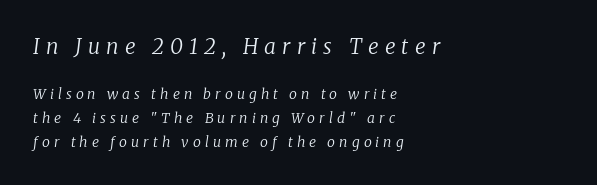
Q: Is the text bold? A: No.
Q: Is the text italic (slanted)? A: Yes, it leans right by about 8 degrees.
Q: Is the text underlined? A: No.
Q: How is the paragraph aligned? A: Left-aligned.
Q: Is the spacing between letters normal or unusually wide? A: Unusually wide.
Q: Is the spacing between lines tight, normal or loose? A: Normal.
Q: Which block of text is set in a larger size, the first (top) or the second (bottom)? A: The first (top) one.
